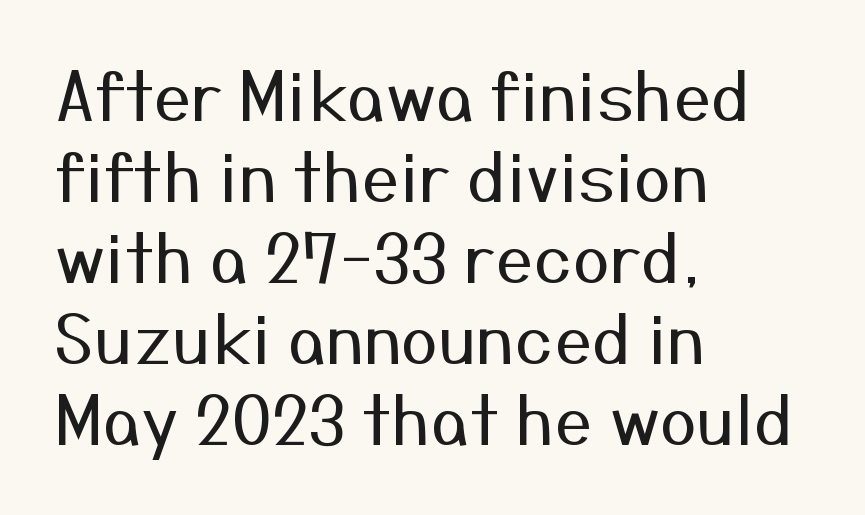
Standard letterfit; no display-style spreading of the glyphs. Do the characters align in a grid? No, the font is proportional. The font is comparable to plain body text, perhaps lighter. Examine the stroke ends and you'll find no serifs. Rule under the text: the space is simply empty.
